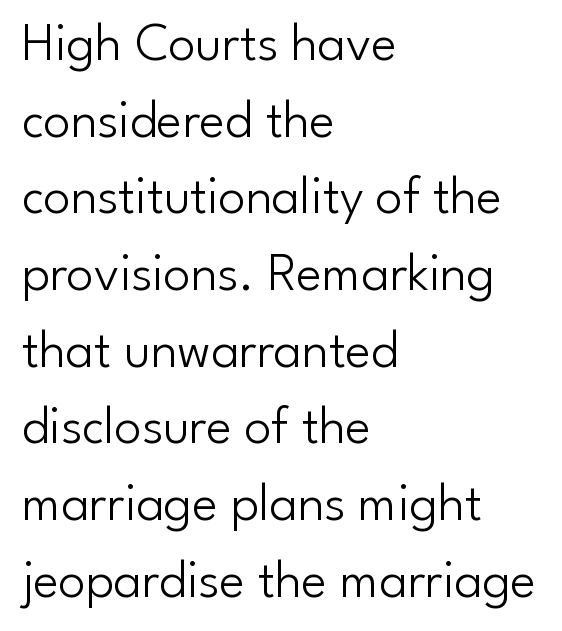
Vertical stems look standard width or narrower in stroke. The face used here is a sans, in the tradition of grotesques and geometrics. Leftover space on each line is placed entirely after the last word. Character widths vary here, with narrow letters taking less room than wide ones. A typesetter would mark this as roman, not italic. A clean baseline with only descenders dipping below it.
